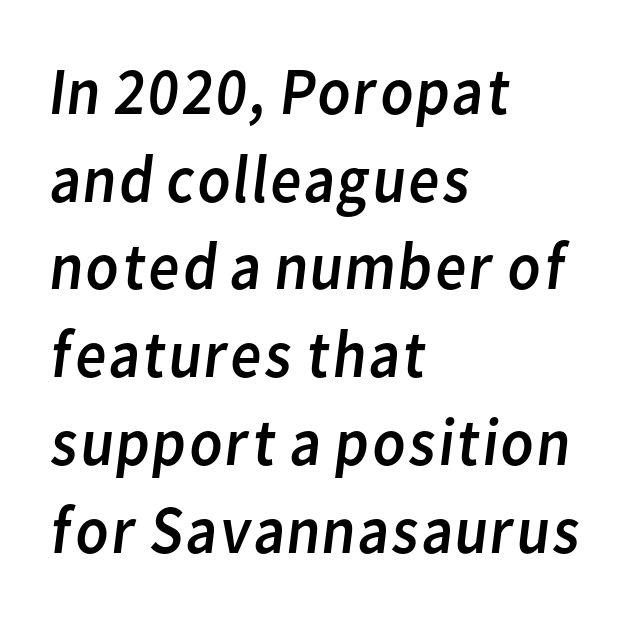
The image shows 68 px regular-weight sans-serif type; set left-aligned, normal line spacing (1.29x), normal letter spacing, not underlined; low stroke contrast and a medium x-height.
